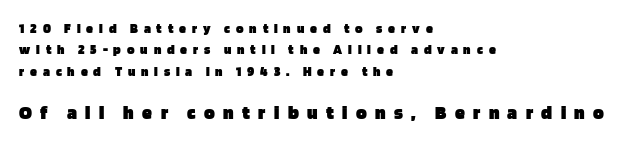
{"italic": "no", "bold": "yes", "underline": "no", "align": "left", "line_spacing": "normal", "line_spacing_ratio": 1.52, "letter_spacing": "wide", "letter_spacing_em": 0.42, "larger_block": "second", "size_ratio": 1.43, "glyph_px": 20}
